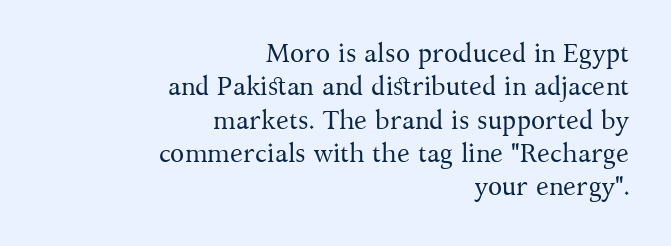
The image shows 26 px text type, upright; set right-aligned, normal line spacing (1.28x), normal letter spacing, not underlined.
